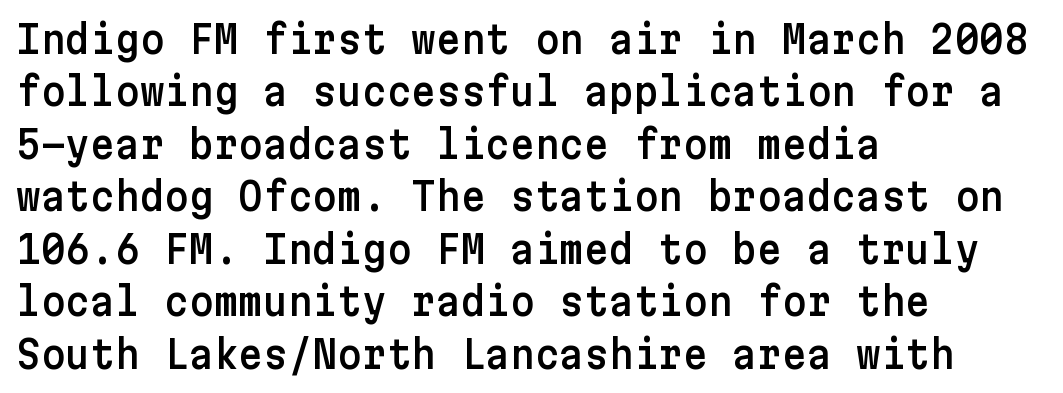
This rendering leaves character spacing at its baseline value. Honestly, there is no underline to notice here at all. Nope, no serifs anywhere on these letters. The rows are spaced the way most documents space them. The lettering stays uniformly vertical, giving the passage a roman look. Casual observation: everything's shoved over to the left.
